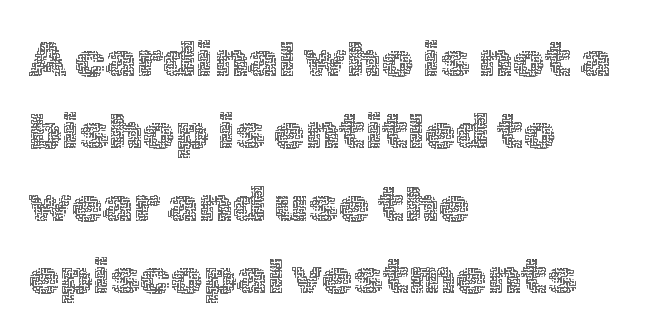
The image shows 50 px thin type, upright; set left-aligned, normal line spacing (1.45x), normal letter spacing, not underlined; a medium x-height.
